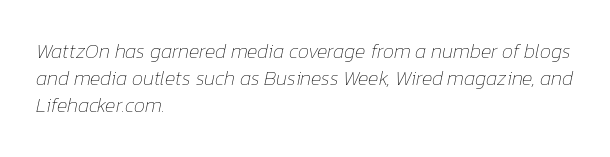
Short note: letters normally spaced. The paragraph shown leans on its left margin. The cut favours lightness, reaching ordinary text weight at its darkest. The strip under each line holds only bare page.
